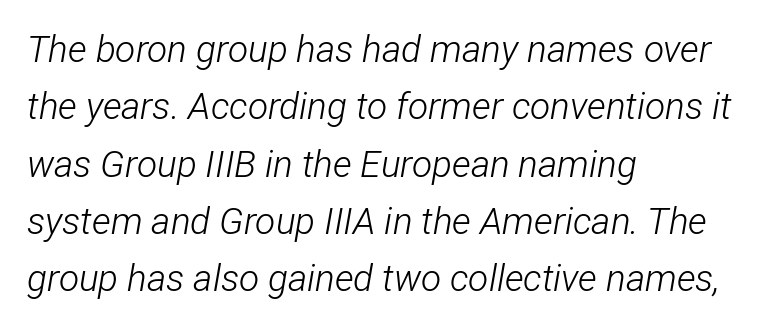
Is this a fixed-width face? No — the glyphs have proportional, varying widths. Characters are canted at an angle relative to the baseline's perpendicular. Each stroke keeps to a modest, everyday thickness or less. The paragraph has a hard left edge and a soft right edge. Each row of text sits above clean, open space. Leading matches the norm, producing a regular column.
